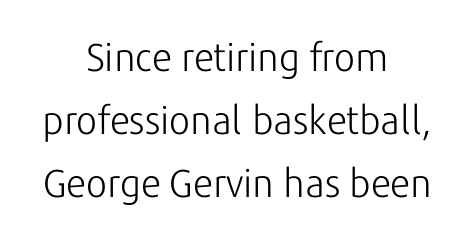
The image shows 39 px light sans-serif type, upright; set centered, normal line spacing (1.61x), normal letter spacing, not underlined; low stroke contrast and a medium x-height.
